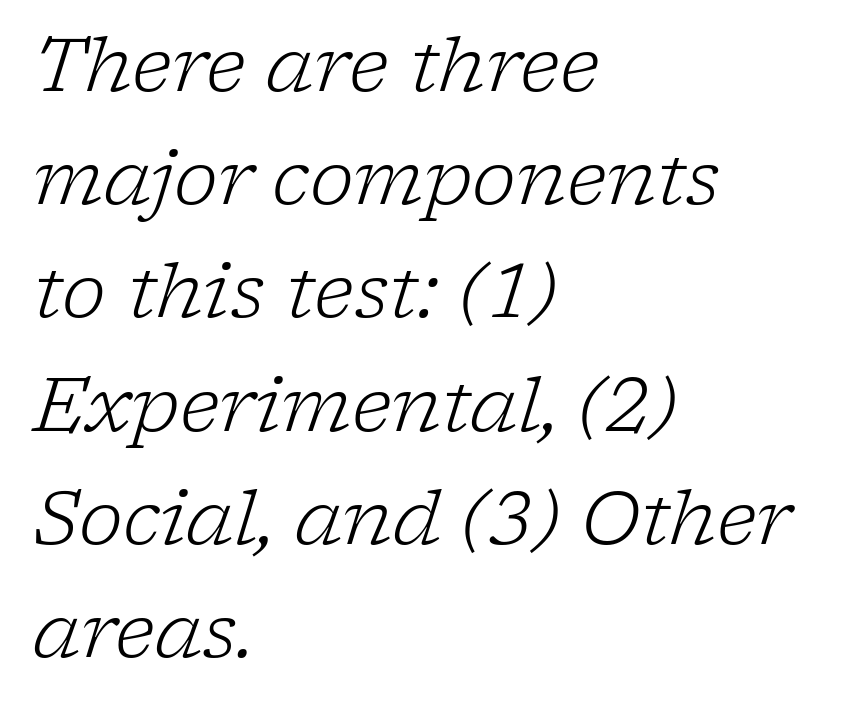
Q: Is the text bold? A: No.
Q: Is the text italic (slanted)? A: Yes, it leans right by about 17 degrees.
Q: Is the typeface a serif or a sans-serif typeface? A: Serif.
Q: Is the text underlined? A: No.
Q: How is the paragraph aligned? A: Left-aligned.
Q: Is the spacing between letters normal or unusually wide? A: Normal.
Q: Is the spacing between lines tight, normal or loose? A: Normal.
Q: Width (condensed, normal, or wide)? A: Normal.
Q: Stroke contrast? A: Low.
Q: x-height? A: Medium.
Q: Monospaced? A: No.
